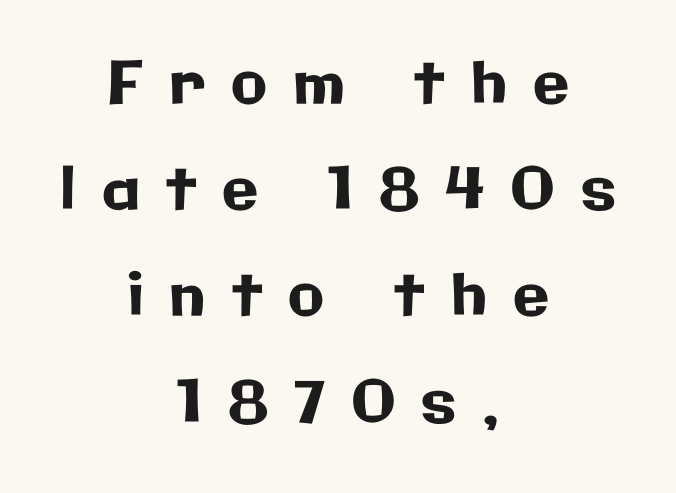
The image shows 59 px sans-serif type, upright; set centered, line spacing 1.8x, unusually wide letter spacing (+0.44 em), not underlined; low stroke contrast and a medium x-height.
